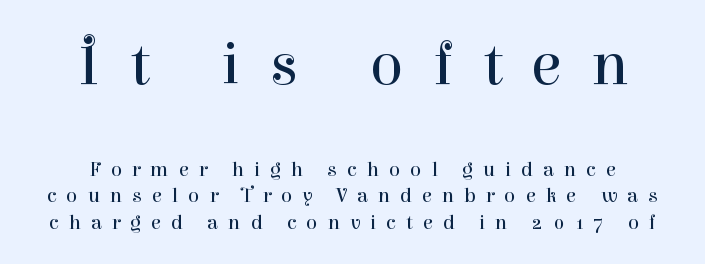
{"serif": "yes", "italic": "no", "bold": "no", "weight": "regular", "width": "normal", "stroke_contrast": "high", "x_height": "medium", "monospaced": "no", "underline": "no", "align": "center", "line_spacing": "normal", "line_spacing_ratio": 1.26, "letter_spacing": "wide", "letter_spacing_em": 0.47, "larger_block": "first", "size_ratio": 2.95, "glyph_px": 62}
